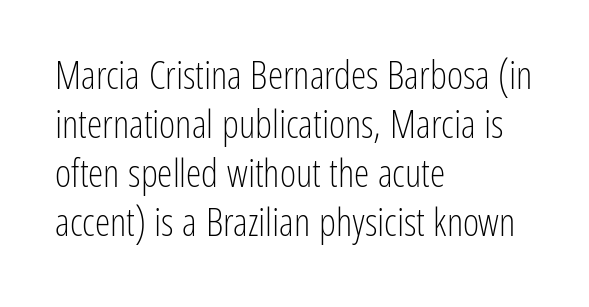
Q: Is the text bold? A: No.
Q: Is the text italic (slanted)? A: No, it is upright.
Q: Is the typeface a serif or a sans-serif typeface? A: Sans-serif.
Q: Is the text underlined? A: No.
Q: How is the paragraph aligned? A: Left-aligned.
Q: Is the spacing between letters normal or unusually wide? A: Normal.
Q: Is the spacing between lines tight, normal or loose? A: Normal.
Q: Width (condensed, normal, or wide)? A: Condensed.
Q: Stroke contrast? A: Low.
Q: x-height? A: Medium.
Q: Monospaced? A: No.
